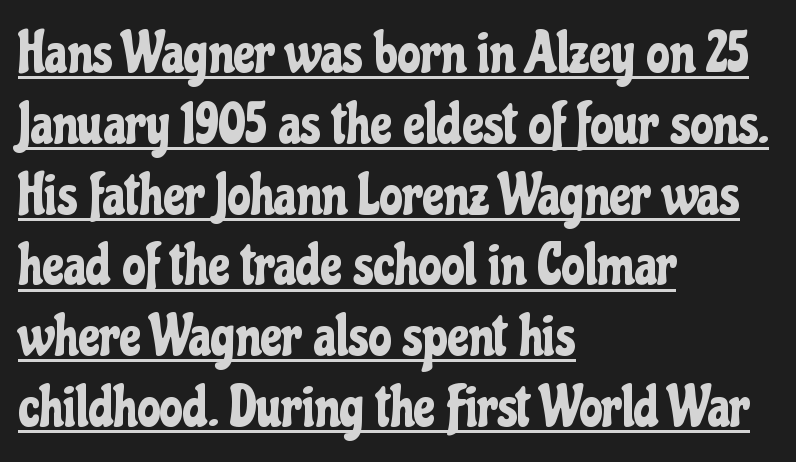
You can tell it's not italic because the verticals are truly vertical. The text block is weighted toward the left margin, trailing off unevenly rightward. I'd call this a sans setting — the letters go barefoot. Nothing unusual about the tracking: characters are spaced as the font intends.
